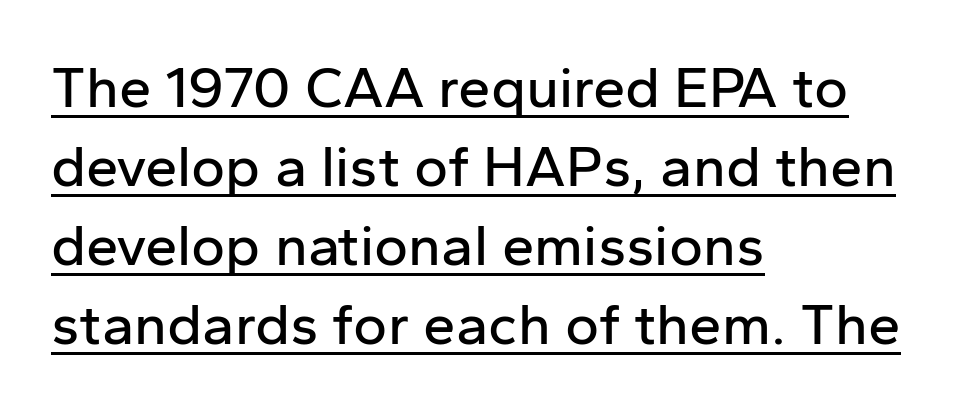
The image shows 58 px sans-serif type, upright; set left-aligned, normal line spacing (1.36x), normal letter spacing, underlined; low stroke contrast and a medium x-height.
